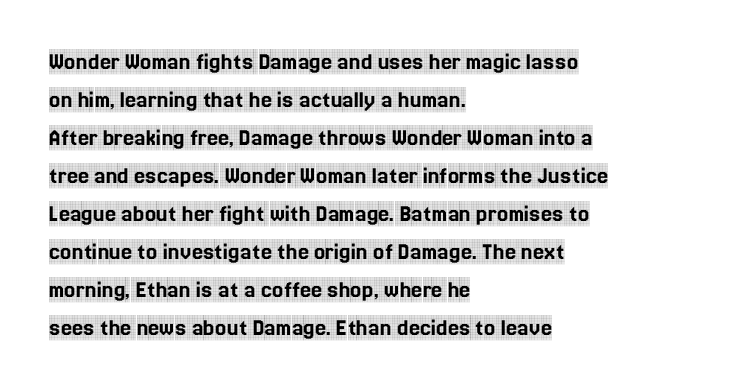
Q: Is the text italic (slanted)? A: No, it is upright.
Q: Is the text underlined? A: No.
Q: How is the paragraph aligned? A: Left-aligned.
Q: Is the spacing between letters normal or unusually wide? A: Normal.
Q: Is the spacing between lines tight, normal or loose? A: Normal.
